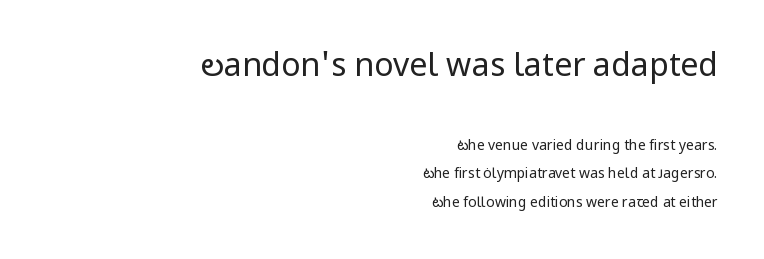
{"serif": "no", "italic": "no", "bold": "no", "weight": "regular", "width": "normal", "stroke_contrast": "low", "x_height": "medium", "monospaced": "no", "underline": "no", "align": "right", "line_spacing": "loose", "line_spacing_ratio": 2.04, "letter_spacing": "normal", "letter_spacing_em": 0.0, "larger_block": "first", "size_ratio": 2.29, "glyph_px": 32}
